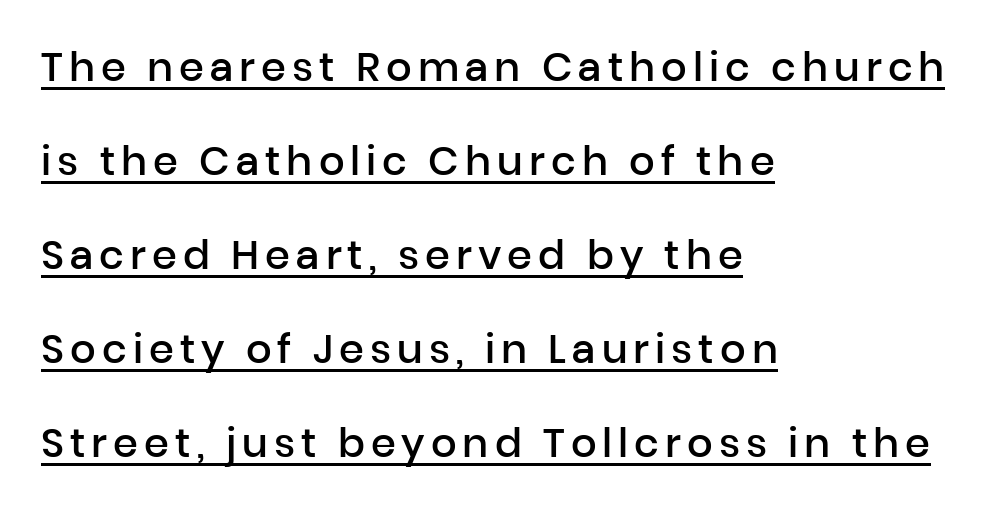
Q: Is the text bold? A: Semi-bold.
Q: Is the text italic (slanted)? A: No, it is upright.
Q: Is the typeface a serif or a sans-serif typeface? A: Sans-serif.
Q: Is the text underlined? A: Yes.
Q: How is the paragraph aligned? A: Left-aligned.
Q: Is the spacing between lines tight, normal or loose? A: Loose.
Q: Width (condensed, normal, or wide)? A: Normal.
Q: Stroke contrast? A: Low.
Q: x-height? A: Medium.
Q: Monospaced? A: No.
